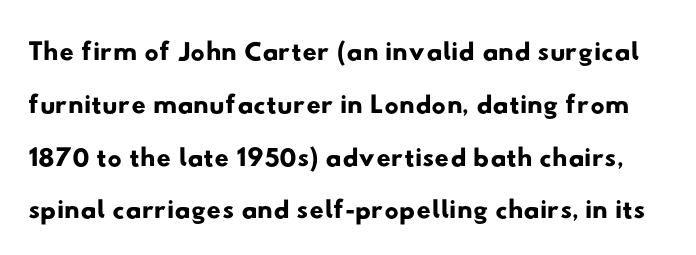
Q: Is the typeface a serif or a sans-serif typeface? A: Sans-serif.
Q: Is the text underlined? A: No.
Q: Is the spacing between letters normal or unusually wide? A: Normal.
Q: Is the spacing between lines tight, normal or loose? A: Normal.
Q: Width (condensed, normal, or wide)? A: Wide.
Q: Stroke contrast? A: Low.
Q: x-height? A: Small.
Q: Monospaced? A: No.
